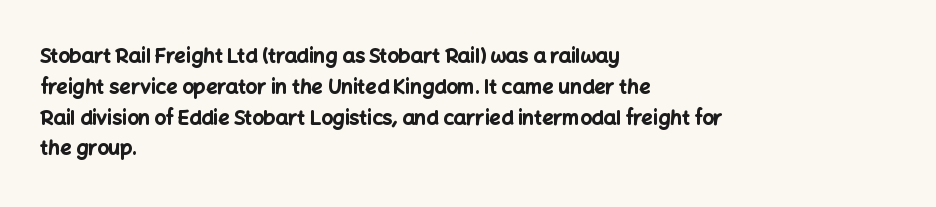
A student would call this left alignment; a typographer would say flush left, rag right. Any mark beneath the type? The region is blank. A dark, heavy texture on the line: the type is bold. The leading is moderate, giving the passage an even texture. The gaps between neighbouring characters are ordinary and unremarkable. The axis of the letterforms is exactly vertical.
